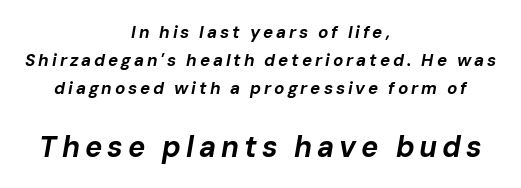
Its strokes are broad and dark, the hallmark of bold type. The glyphs are unaccompanied by any horizontal stroke below them. Regarding leading, the lines here are spaced in the standard way. In CSS terms this would be text-align: center. Think of a printed novel: that variable character pitch is what you see here. The specimen reads as italic at a glance.
